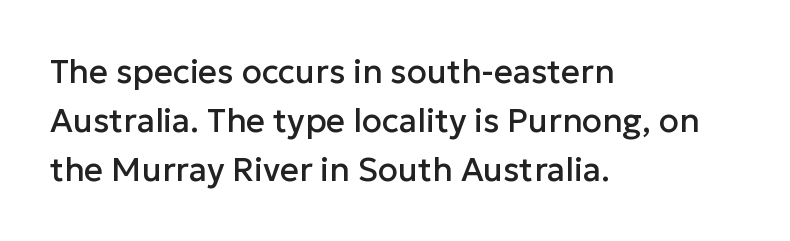
{"serif": "no", "italic": "no", "width": "normal", "stroke_contrast": "low", "x_height": "medium", "monospaced": "no", "underline": "no", "align": "left", "line_spacing": "normal", "line_spacing_ratio": 1.48, "letter_spacing": "normal", "letter_spacing_em": 0.0, "glyph_px": 33}
